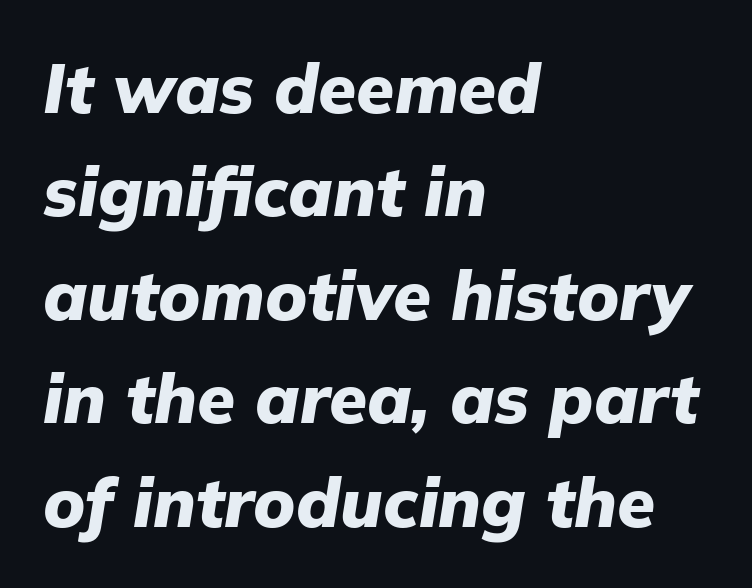
Slanted lettering throughout. Students, note that the glyphs here touch the page at normal intervals. How would I describe the line gaps? Plain and ordinary. Type without underlining. The letters advance in unequal steps, a hallmark of proportional type. Weight check: bold — yes, fully.
